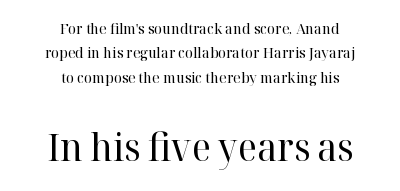
{"serif": "yes", "italic": "no", "bold": "no", "weight": "regular", "width": "normal", "stroke_contrast": "high", "x_height": "medium", "monospaced": "no", "underline": "no", "align": "center", "line_spacing": "normal", "line_spacing_ratio": 1.62, "letter_spacing": "normal", "letter_spacing_em": 0.0, "larger_block": "second", "size_ratio": 2.53, "glyph_px": 38}
